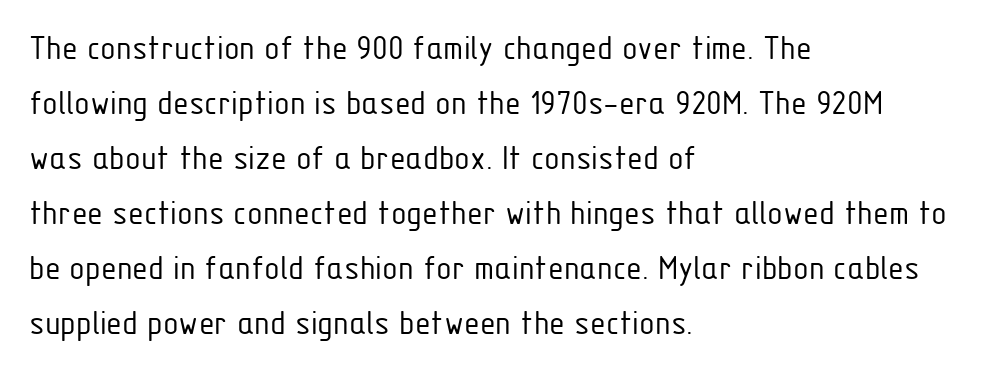
The image shows 36 px light, condensed sans-serif type, upright; set left-aligned, normal line spacing (1.53x), normal letter spacing, not underlined; low stroke contrast and a medium x-height.
